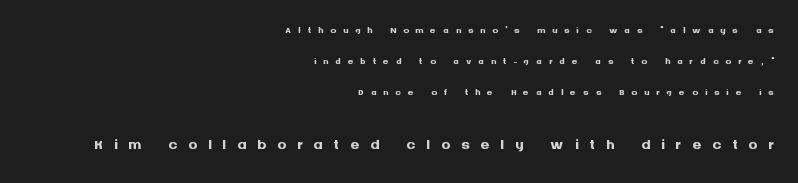
Q: Is the text bold? A: Yes.
Q: Is the text italic (slanted)? A: No, it is upright.
Q: Is the text underlined? A: No.
Q: How is the paragraph aligned? A: Right-aligned.
Q: Is the spacing between letters normal or unusually wide? A: Unusually wide.
Q: Is the spacing between lines tight, normal or loose? A: Loose.
Q: Which block of text is set in a larger size, the first (top) or the second (bottom)? A: The second (bottom) one.
